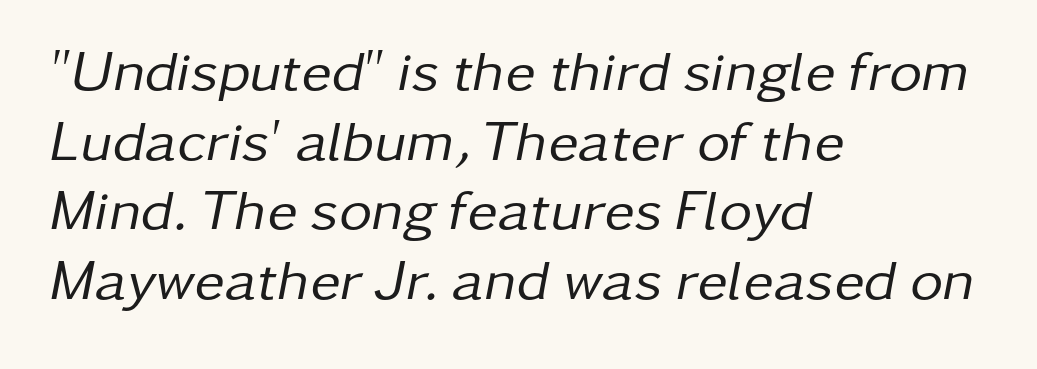
Think standard paragraph weight, or any step lighter than that. This sample has the flowing, uneven cadence of proportional lettering. Characters follow at the spacing the type designer built in. In terms of posture, this sample is oblique. In CSS terms this would be text-align: left.
